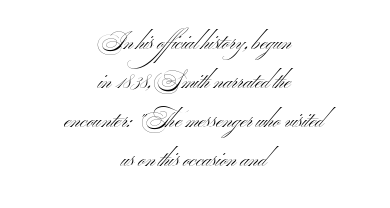
{"bold": "no", "underline": "no", "align": "center", "line_spacing_ratio": 1.78, "letter_spacing": "normal", "letter_spacing_em": 0.0, "glyph_px": 22}
